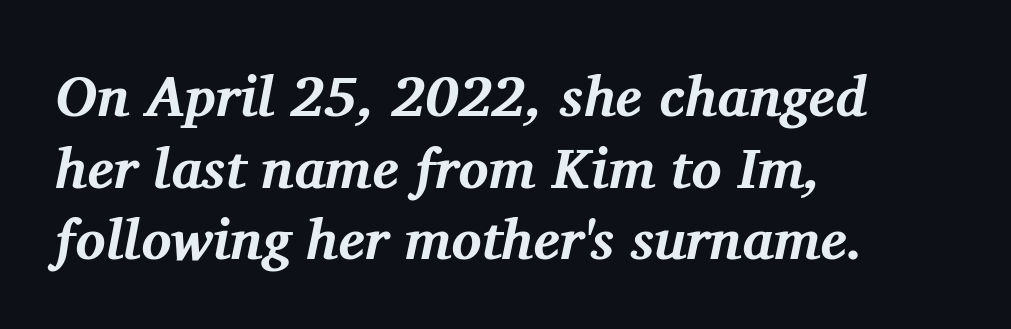
The gaps between neighbouring characters are ordinary and unremarkable. The letters are bold, with thick, heavy strokes. Varying glyph widths throughout — classic text-font behaviour. The glyphs look as if they've been sheared to an angle. Regular leading.
